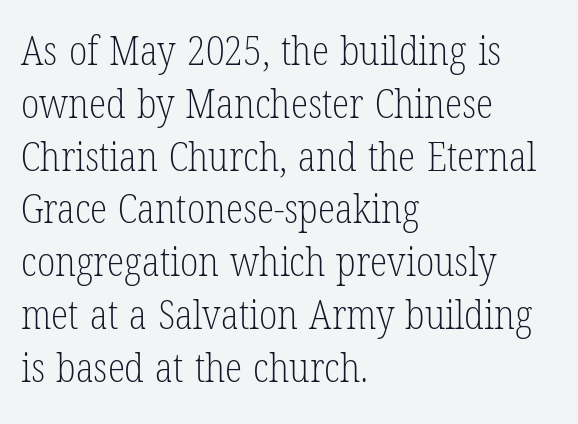
A typesetter would mark this as roman, not italic. Weight: not bold — regular or lighter. Normally led — the rows are evenly, conventionally spaced. Small tapered or slab feet sit at the stroke ends, so this counts as serif. Descender tails drop into unmarked territory. Is the block centered? No — it sits flush against the left margin.
